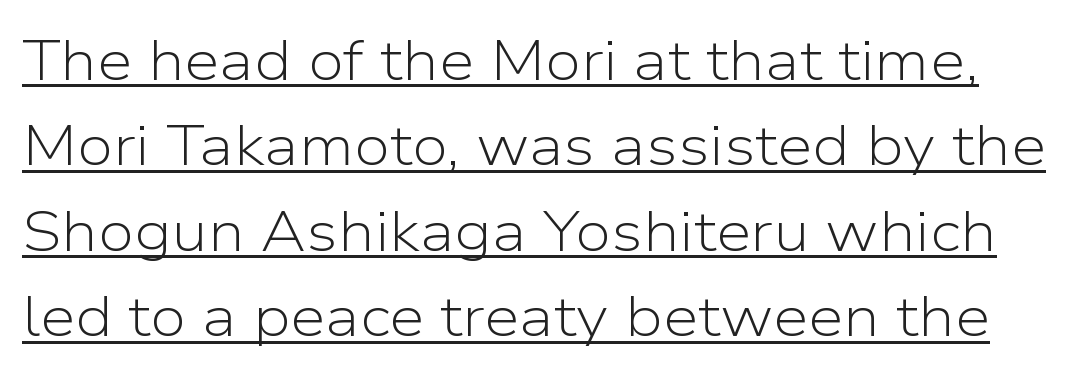
Q: Is the text bold? A: No.
Q: Is the text italic (slanted)? A: No, it is upright.
Q: Is the typeface a serif or a sans-serif typeface? A: Sans-serif.
Q: Is the text underlined? A: Yes.
Q: Is the spacing between letters normal or unusually wide? A: Normal.
Q: Is the spacing between lines tight, normal or loose? A: Normal.
Q: Width (condensed, normal, or wide)? A: Normal.
Q: Stroke contrast? A: Low.
Q: x-height? A: Medium.
Q: Monospaced? A: No.
